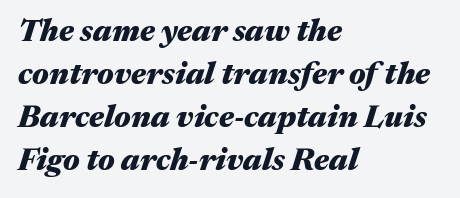
Standard letterfit; no display-style spreading of the glyphs. The characters look thick and weighty, a clear bold. Plain, unruled lines of type. The whole block is typeset with a tilt. Successive baselines arrive at the customary interval. The letters advance in unequal steps, a hallmark of proportional type.
